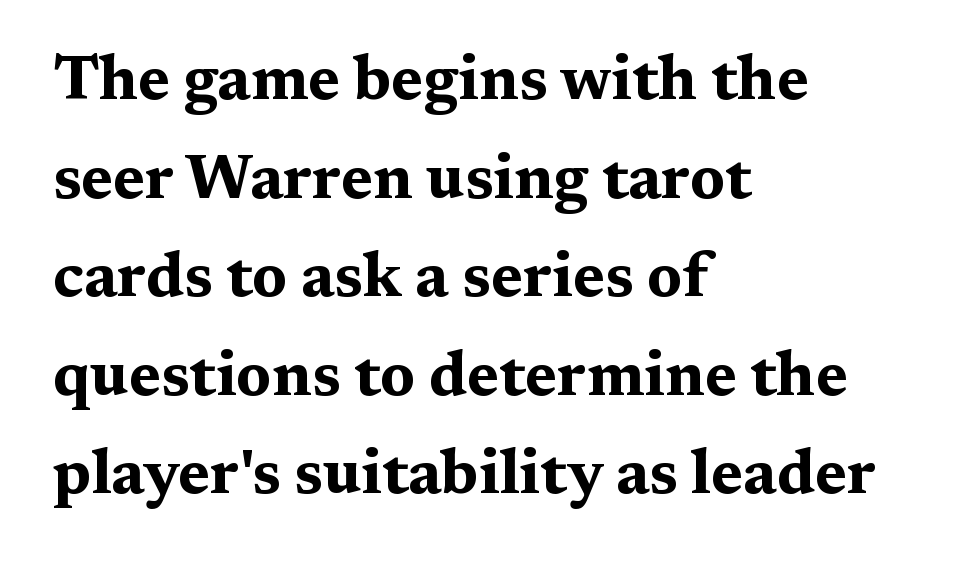
Successive baselines arrive at the customary interval. What kind of face is this? One with serifs. Looks like regular typesetting: each glyph gets only the width it needs. The line texture is even and compact thanks to regular tracking.
